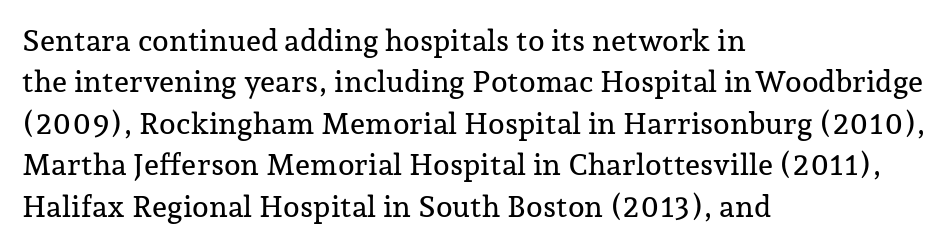
{"serif": "yes", "italic": "no", "width": "normal", "stroke_contrast": "low", "x_height": "medium", "monospaced": "no", "underline": "no", "align": "left", "line_spacing": "normal", "line_spacing_ratio": 1.38, "letter_spacing": "normal", "letter_spacing_em": 0.0, "glyph_px": 30}
